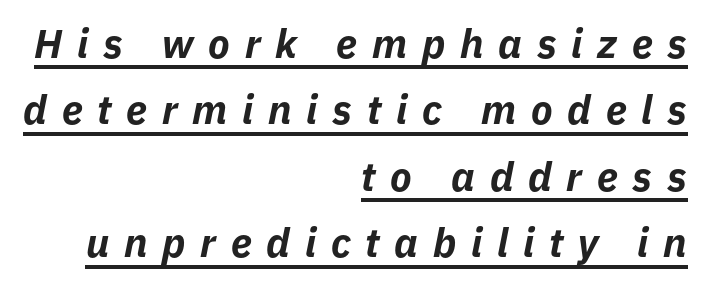
{"italic": "yes", "lean": "right", "slant_degrees": 11, "bold": "yes", "weight": "bold", "width": "normal", "stroke_contrast": "low", "x_height": "medium", "monospaced": "no", "underline": "yes", "align": "right", "line_spacing": "normal", "line_spacing_ratio": 1.66, "letter_spacing": "wide", "letter_spacing_em": 0.37, "glyph_px": 40}
